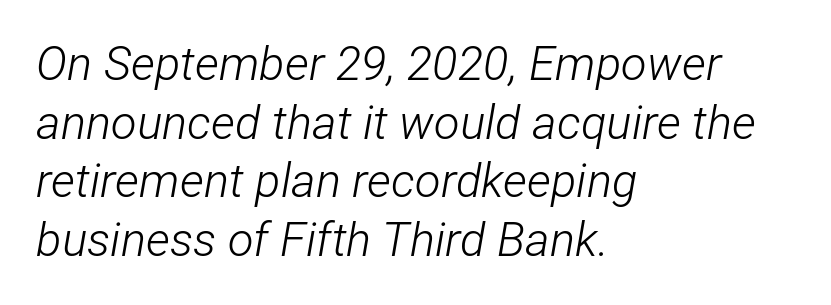
{"italic": "yes", "lean": "right", "slant_degrees": 12, "bold": "no", "weight": "light", "width": "condensed", "stroke_contrast": "low", "x_height": "medium", "monospaced": "no", "underline": "no", "align": "left", "line_spacing": "normal", "line_spacing_ratio": 1.25, "letter_spacing": "normal", "letter_spacing_em": 0.0, "glyph_px": 47}
